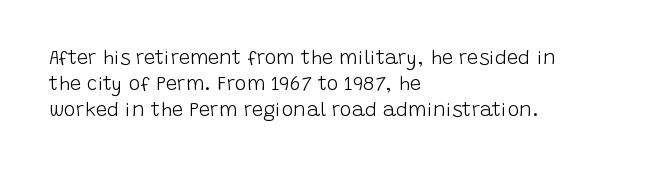
Q: Is the text bold? A: No.
Q: Is the text italic (slanted)? A: No, it is upright.
Q: Is the text underlined? A: No.
Q: How is the paragraph aligned? A: Left-aligned.
Q: Is the spacing between letters normal or unusually wide? A: Normal.
Q: Is the spacing between lines tight, normal or loose? A: Normal.
